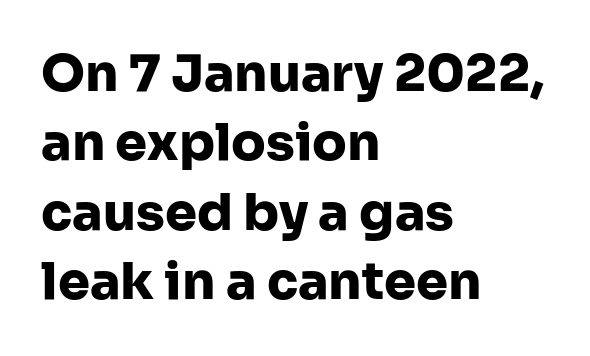
The image shows 51 px heavy sans-serif type, upright; set left-aligned, normal line spacing (1.36x), normal letter spacing, not underlined; low stroke contrast and a medium x-height.
